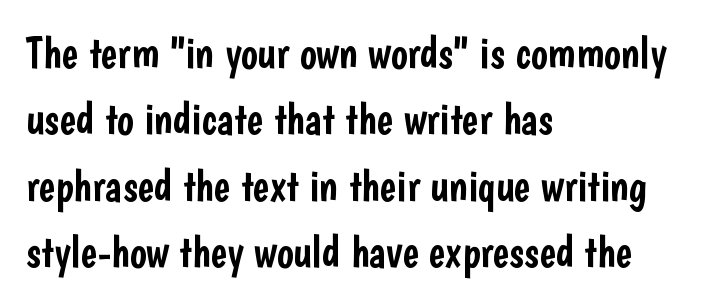
Q: Is the text italic (slanted)? A: No, it is upright.
Q: Is the typeface a serif or a sans-serif typeface? A: Sans-serif.
Q: Is the text underlined? A: No.
Q: How is the paragraph aligned? A: Left-aligned.
Q: Is the spacing between letters normal or unusually wide? A: Normal.
Q: Is the spacing between lines tight, normal or loose? A: Normal.
Q: Width (condensed, normal, or wide)? A: Condensed.
Q: Stroke contrast? A: Low.
Q: x-height? A: Medium.
Q: Monospaced? A: No.
